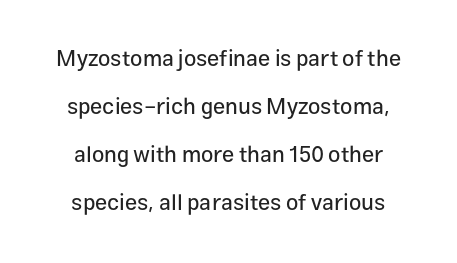
The typography opts for an upright posture over an oblique one. Compared with typical paragraphs, the rows here are farther apart. This rendering leaves character spacing at its baseline value. Each line is balanced around a shared central axis. Clear beneath every line of the passage.
